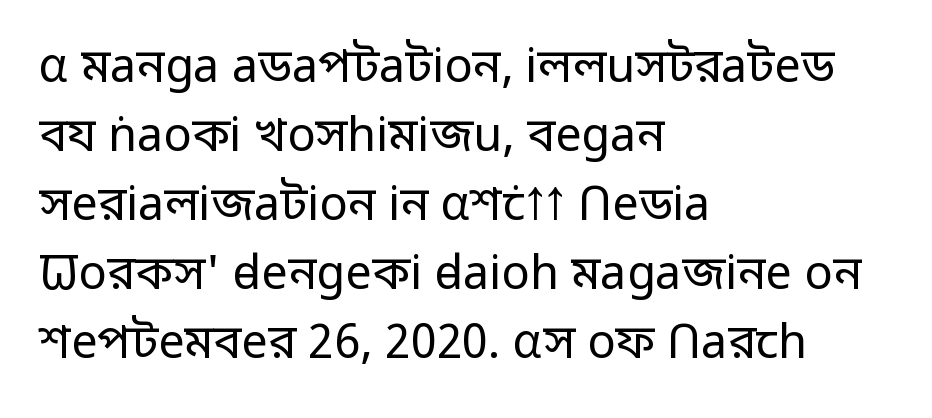
Q: Is the text bold? A: No.
Q: Is the text italic (slanted)? A: No, it is upright.
Q: Is the typeface a serif or a sans-serif typeface? A: Sans-serif.
Q: Is the text underlined? A: No.
Q: How is the paragraph aligned? A: Left-aligned.
Q: Is the spacing between letters normal or unusually wide? A: Normal.
Q: Is the spacing between lines tight, normal or loose? A: Normal.
Q: Width (condensed, normal, or wide)? A: Normal.
Q: Stroke contrast? A: Low.
Q: x-height? A: Medium.
Q: Monospaced? A: No.
